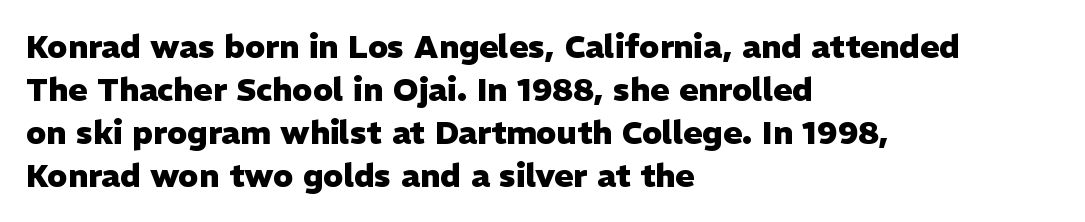
The image shows 32 px heavy sans-serif type, upright; set left-aligned, normal line spacing (1.34x), normal letter spacing, not underlined; low stroke contrast and a medium x-height.
